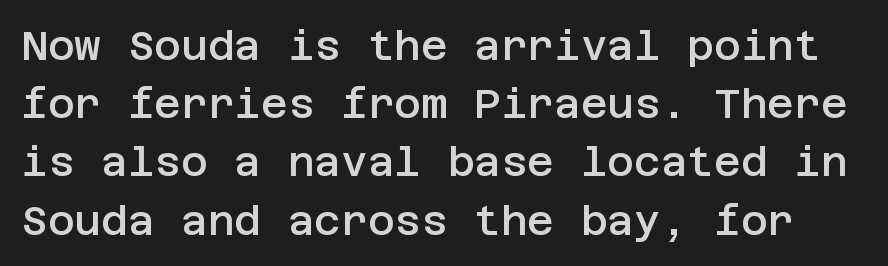
{"serif": "no", "italic": "no", "bold": "semi", "weight": "semibold", "width": "normal", "stroke_contrast": "low", "x_height": "large", "underline": "no", "line_spacing": "normal", "line_spacing_ratio": 1.42, "letter_spacing": "normal", "letter_spacing_em": 0.0, "glyph_px": 41}
